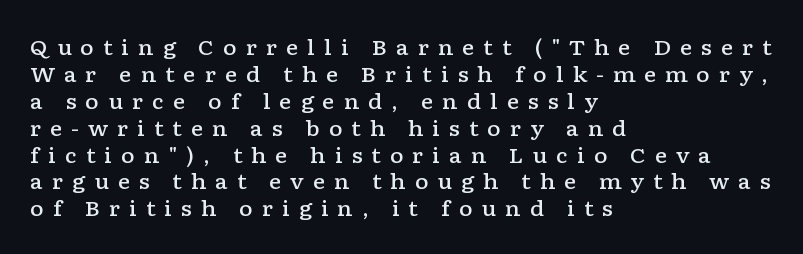
{"italic": "no", "bold": "semi", "underline": "no", "align": "left", "line_spacing": "normal", "line_spacing_ratio": 1.28, "letter_spacing": "wide", "letter_spacing_em": 0.42, "glyph_px": 21}
